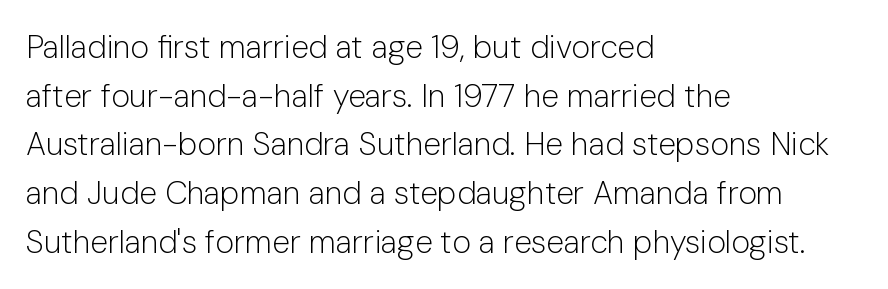
Q: Is the text bold? A: No.
Q: Is the text italic (slanted)? A: No, it is upright.
Q: Is the typeface a serif or a sans-serif typeface? A: Sans-serif.
Q: Is the text underlined? A: No.
Q: How is the paragraph aligned? A: Left-aligned.
Q: Is the spacing between letters normal or unusually wide? A: Normal.
Q: Is the spacing between lines tight, normal or loose? A: Normal.
Q: Width (condensed, normal, or wide)? A: Normal.
Q: Stroke contrast? A: Low.
Q: x-height? A: Medium.
Q: Monospaced? A: No.
